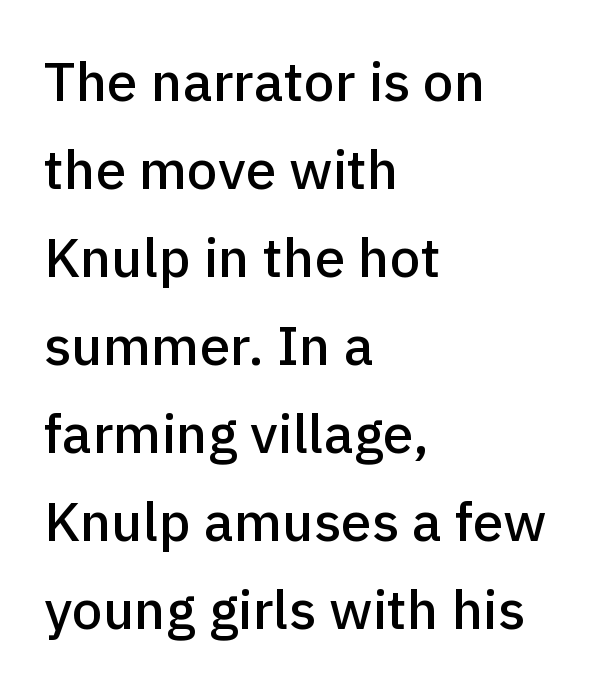
The image shows 55 px sans-serif type, upright; set left-aligned, normal line spacing (1.6x), normal letter spacing, not underlined; low stroke contrast and a medium x-height.
